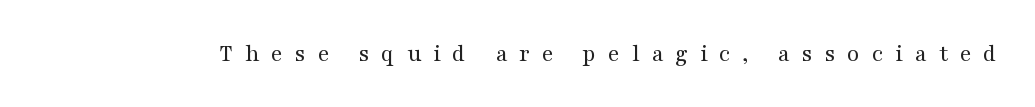
The image shows 25 px text type, upright; set unusually wide letter spacing (+0.47 em), not underlined.
